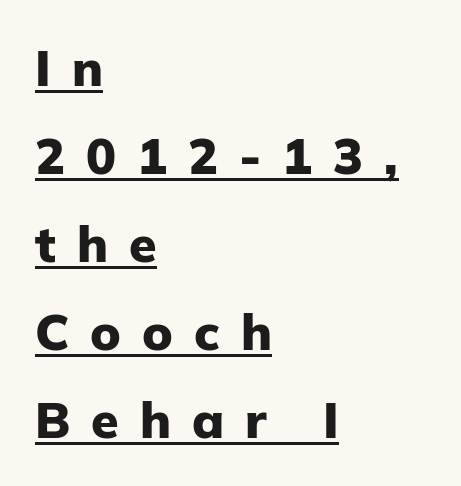
Q: Is the text bold? A: Yes.
Q: Is the text italic (slanted)? A: No, it is upright.
Q: Is the typeface a serif or a sans-serif typeface? A: Sans-serif.
Q: Is the text underlined? A: Yes.
Q: How is the paragraph aligned? A: Left-aligned.
Q: Is the spacing between letters normal or unusually wide? A: Unusually wide.
Q: Width (condensed, normal, or wide)? A: Normal.
Q: Stroke contrast? A: Low.
Q: x-height? A: Medium.
Q: Monospaced? A: No.
